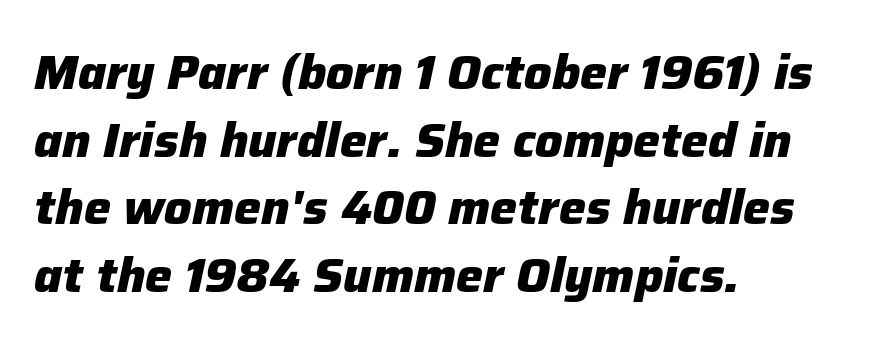
The image shows 48 px heavy type, italic (leaning right); set left-aligned, normal line spacing (1.41x), normal letter spacing, not underlined; low stroke contrast and a medium x-height.
